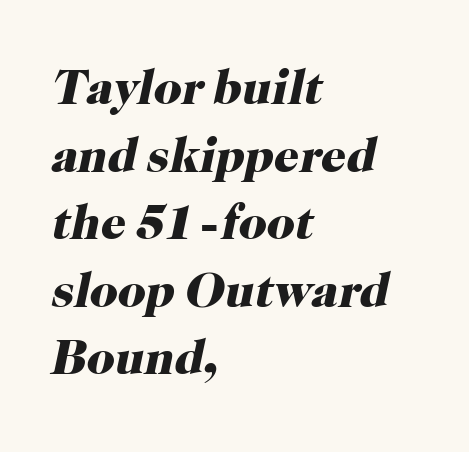
A typesetter would label this face a serif. Quick note: interline space is typical. The rendering anchors every line to the left-hand side. Style check: oblique. Nobody drew a line under any word here. Set as a true bold cut, around the 700 mark.
